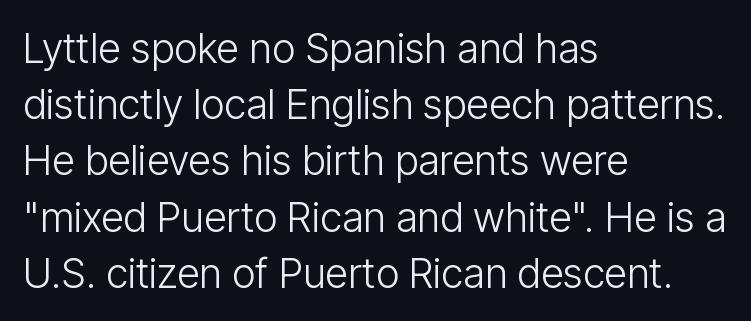
Q: Is the text bold? A: No.
Q: Is the text italic (slanted)? A: No, it is upright.
Q: Is the typeface a serif or a sans-serif typeface? A: Sans-serif.
Q: Is the text underlined? A: No.
Q: How is the paragraph aligned? A: Left-aligned.
Q: Is the spacing between letters normal or unusually wide? A: Normal.
Q: Is the spacing between lines tight, normal or loose? A: Normal.
Q: Width (condensed, normal, or wide)? A: Condensed.
Q: Stroke contrast? A: Low.
Q: x-height? A: Medium.
Q: Monospaced? A: No.
